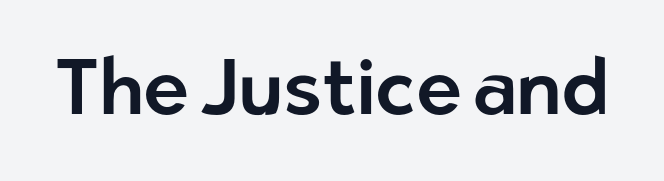
Q: Is the text italic (slanted)? A: No, it is upright.
Q: Is the typeface a serif or a sans-serif typeface? A: Sans-serif.
Q: Is the text underlined? A: No.
Q: Is the spacing between letters normal or unusually wide? A: Normal.
Q: Width (condensed, normal, or wide)? A: Normal.
Q: Stroke contrast? A: Low.
Q: x-height? A: Medium.
Q: Monospaced? A: No.
